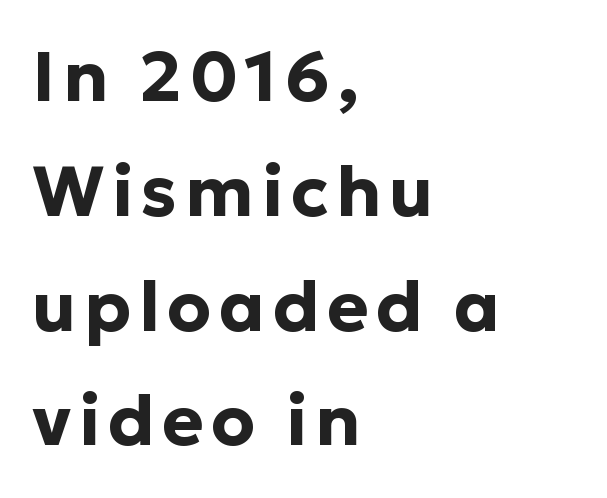
Q: Is the text bold? A: Yes.
Q: Is the text italic (slanted)? A: No, it is upright.
Q: Is the typeface a serif or a sans-serif typeface? A: Sans-serif.
Q: Is the text underlined? A: No.
Q: How is the paragraph aligned? A: Left-aligned.
Q: Is the spacing between lines tight, normal or loose? A: Normal.
Q: Width (condensed, normal, or wide)? A: Normal.
Q: Stroke contrast? A: Low.
Q: x-height? A: Medium.
Q: Monospaced? A: No.
